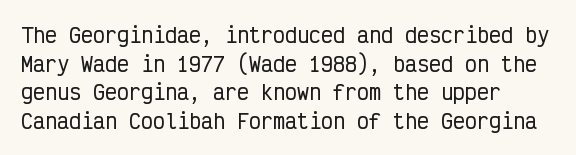
{"italic": "no", "underline": "no", "align": "left", "line_spacing": "normal", "line_spacing_ratio": 1.43, "letter_spacing": "normal", "letter_spacing_em": 0.0, "glyph_px": 20}
